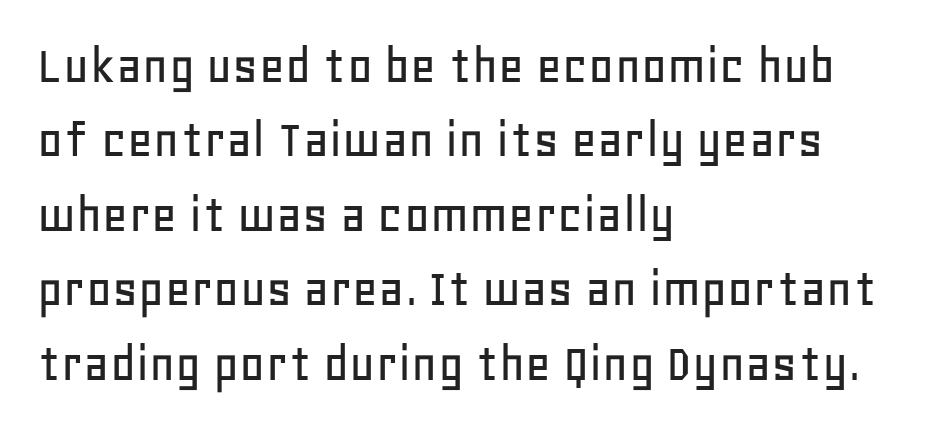
Does the copy run flush right? No — it runs flush left. Standard letterfit; no display-style spreading of the glyphs. Is this a fixed-width face? No — the glyphs have proportional, varying widths. Ascenders rise straight up at ninety degrees. A clean baseline with only descenders dipping below it.
